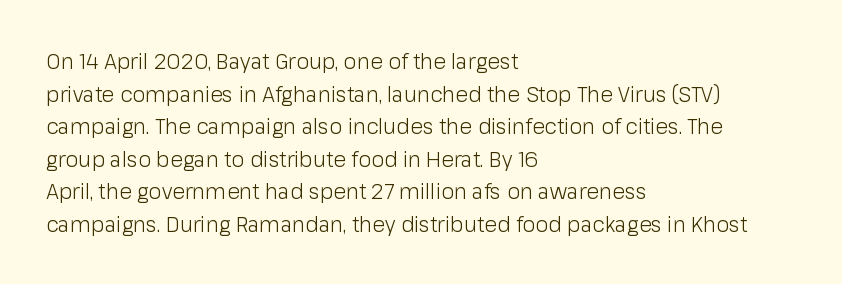
The image shows 21 px text type, upright; set left-aligned, normal line spacing (1.55x), normal letter spacing, not underlined.
